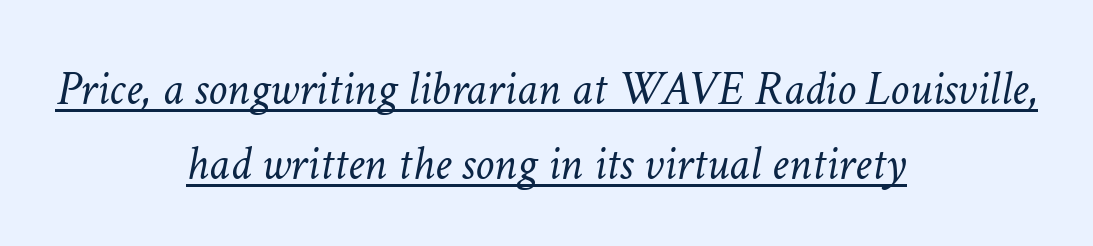
The font's italic variant was chosen for this text. These lines stack symmetrically, like a column narrowing and widening about its center. Proportional: the letters do not fall into vertical columns. This block has exactly the height ordinary leading produces. Underlining? Definitely there. No extra ink here — the face is not bold.
